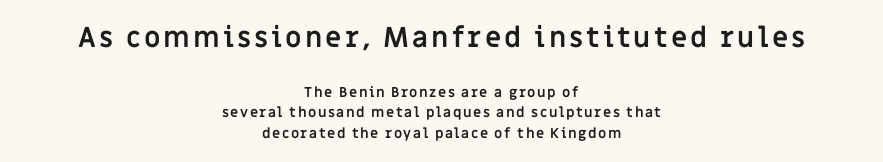
I'd describe the lettering as bold — thick and assertive. Is the block centered? Yes — each line is placed symmetrically about the middle. Each letter keeps its own natural width here, so spacing adapts to shape. These lines are composed in type without serifs. Italic? Not at all — the glyphs are vertical.
